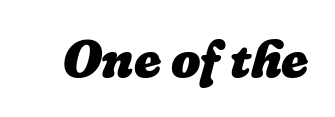
{"bold": "yes", "weight": "heavy", "width": "normal", "stroke_contrast": "low", "x_height": "medium", "monospaced": "no", "underline": "no", "letter_spacing": "normal", "letter_spacing_em": 0.0, "glyph_px": 52}
